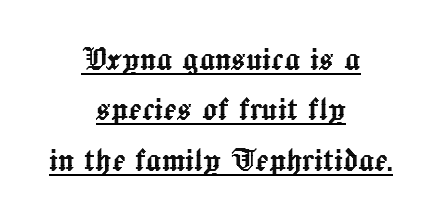
Is there any slant? The stems are plumb. This block has exactly the height ordinary leading produces. The letters sit at their default tracking, neither squeezed nor spread. A typesetter would call this proportional, since set widths differ per character. Descenders here cross a horizontal rule under the line. Reading down the block, each line starts at a different indent, mirrored at its end.
